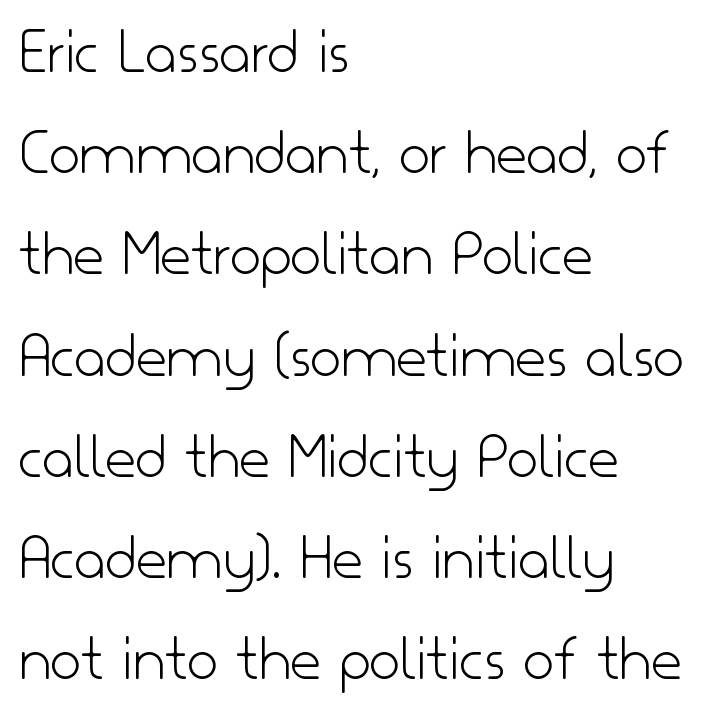
Evenly set lines give the paragraph a standard silhouette. Characters follow at the spacing the type designer built in. The lettering holds an erect, upright posture throughout. Do the characters align in a grid? No, the font is proportional. Heaviness? Minimal to ordinary, like unemphasized prose. This rendering features lettering with no underline.
